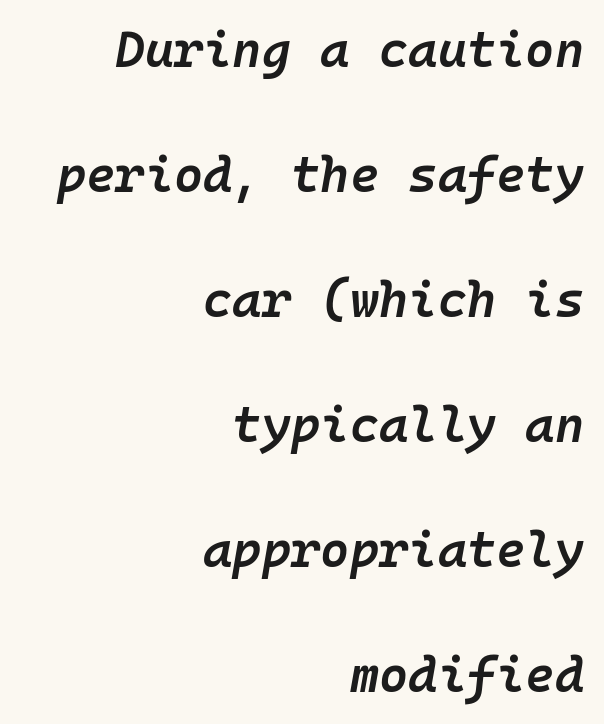
{"italic": "yes", "lean": "right", "slant_degrees": 10, "bold": "semi", "weight": "semibold", "width": "normal", "stroke_contrast": "low", "x_height": "medium", "monospaced": "yes", "underline": "no", "align": "right", "line_spacing": "loose", "line_spacing_ratio": 2.5, "letter_spacing": "normal", "letter_spacing_em": 0.0, "glyph_px": 50}
